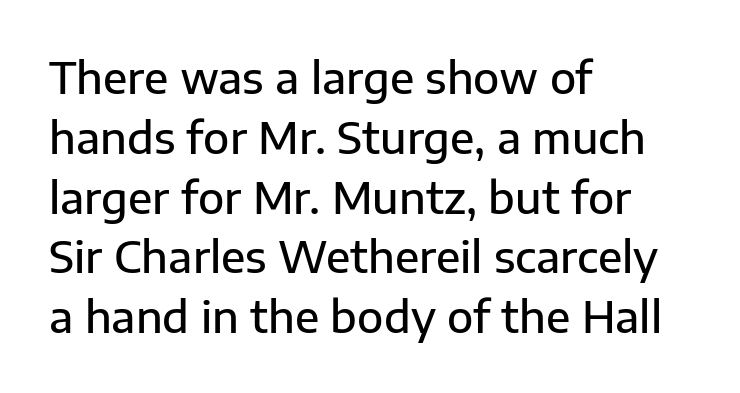
The image shows 43 px semibold sans-serif type, upright; set left-aligned, normal line spacing (1.39x), normal letter spacing, not underlined; low stroke contrast and a medium x-height.
